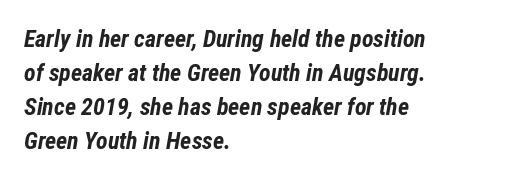
The image shows 24 px bold type, italic (leaning right); set left-aligned, normal line spacing (1.41x), normal letter spacing, not underlined.
